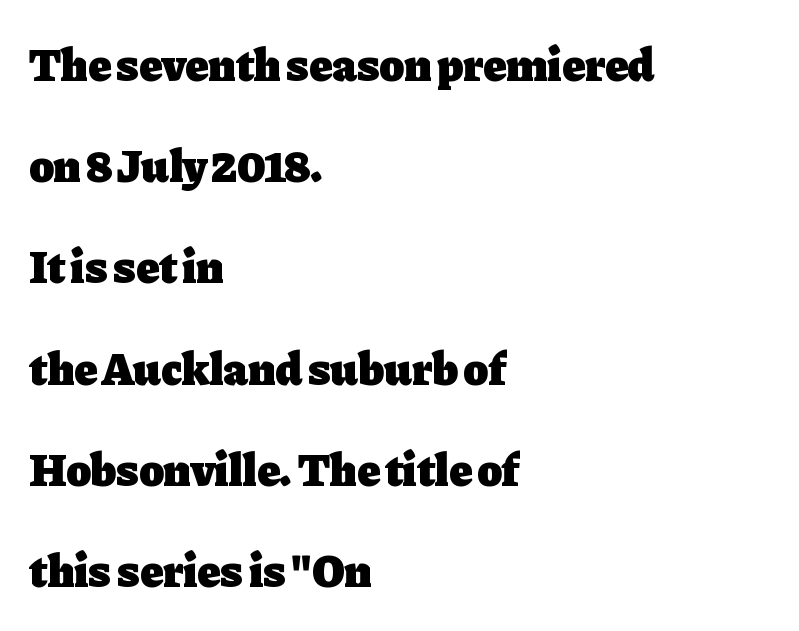
{"serif": "yes", "italic": "no", "bold": "yes", "weight": "heavy", "width": "normal", "stroke_contrast": "low", "x_height": "medium", "monospaced": "no", "underline": "no", "align": "left", "line_spacing": "loose", "line_spacing_ratio": 2.2, "letter_spacing": "normal", "letter_spacing_em": 0.0, "glyph_px": 46}
